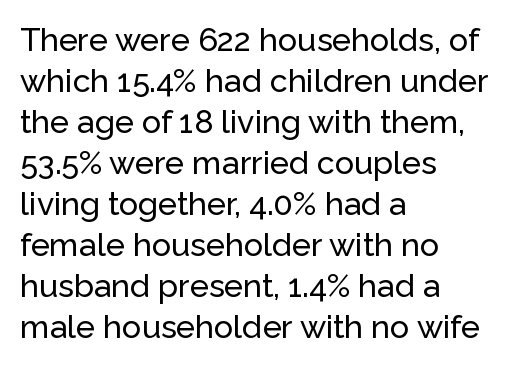
The image shows 32 px sans-serif type, upright; set left-aligned, normal line spacing (1.28x), normal letter spacing, not underlined; low stroke contrast and a medium x-height.
